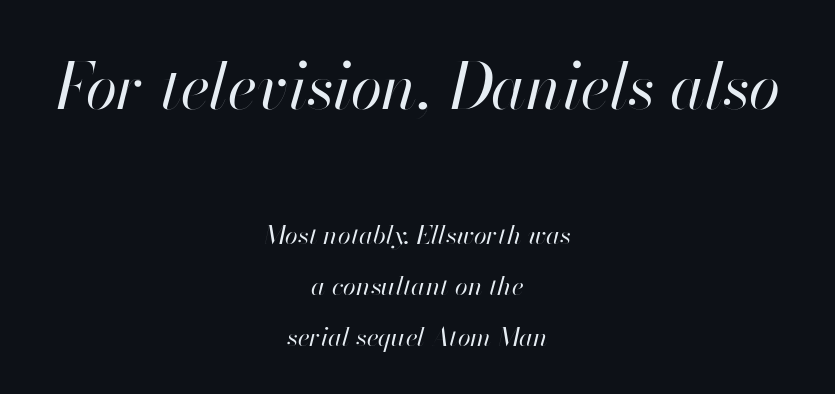
The image shows 64 px regular-weight type, italic (leaning right); set centered, loose line spacing (1.96x), normal letter spacing, not underlined; the first (top) block is 2.46x larger; high stroke contrast and a small x-height.
